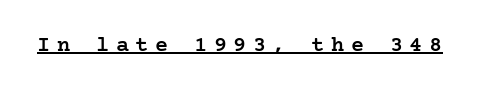
The image shows 22 px text type, upright; set unusually wide letter spacing (+0.29 em), underlined.
